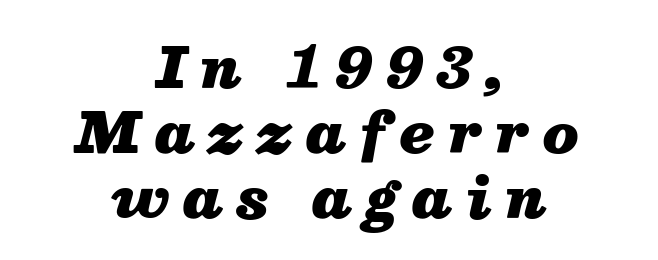
Q: Is the text bold? A: Yes.
Q: Is the text italic (slanted)? A: Yes, it leans right by about 13 degrees.
Q: Is the text underlined? A: No.
Q: How is the paragraph aligned? A: Centered.
Q: Is the spacing between letters normal or unusually wide? A: Unusually wide.
Q: Width (condensed, normal, or wide)? A: Normal.
Q: Stroke contrast? A: Medium.
Q: x-height? A: Medium.
Q: Monospaced? A: No.
